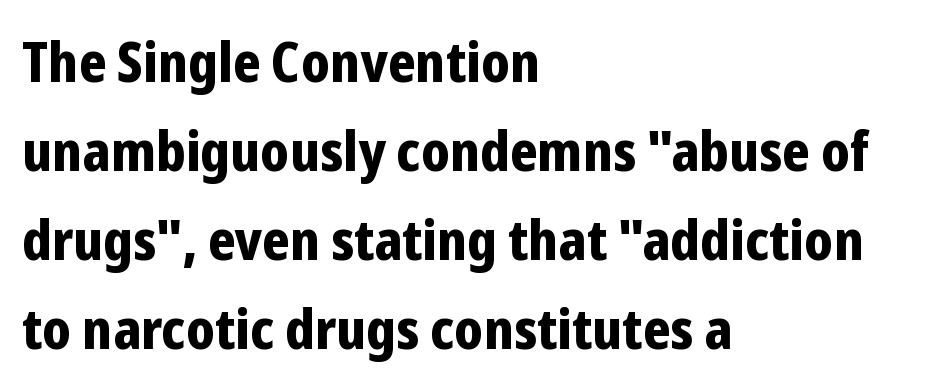
{"serif": "no", "italic": "no", "bold": "yes", "weight": "bold", "width": "condensed", "stroke_contrast": "low", "x_height": "medium", "monospaced": "no", "underline": "no", "align": "left", "line_spacing": "normal", "line_spacing_ratio": 1.59, "letter_spacing": "normal", "letter_spacing_em": 0.0, "glyph_px": 56}
